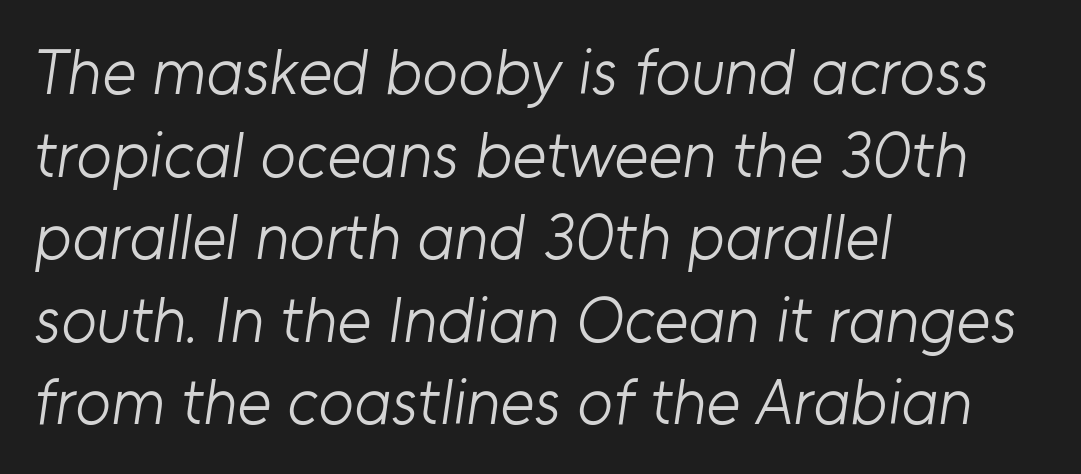
The image shows 65 px light sans-serif type; set left-aligned, normal line spacing (1.27x), normal letter spacing, not underlined; low stroke contrast and a medium x-height.
